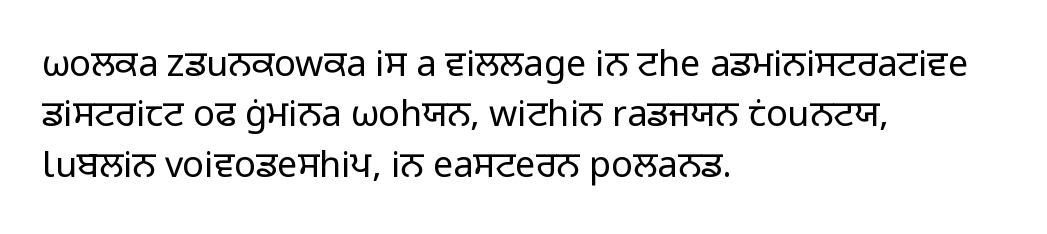
{"serif": "no", "italic": "no", "bold": "no", "weight": "regular", "width": "normal", "stroke_contrast": "low", "x_height": "medium", "monospaced": "no", "underline": "no", "align": "left", "line_spacing": "normal", "line_spacing_ratio": 1.4, "letter_spacing": "normal", "letter_spacing_em": 0.0, "glyph_px": 36}
